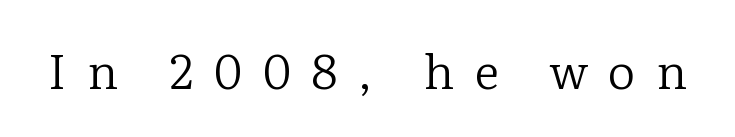
{"serif": "yes", "italic": "no", "bold": "no", "weight": "regular", "width": "normal", "stroke_contrast": "low", "x_height": "medium", "monospaced": "no", "underline": "no", "letter_spacing": "wide", "letter_spacing_em": 0.43, "glyph_px": 48}
